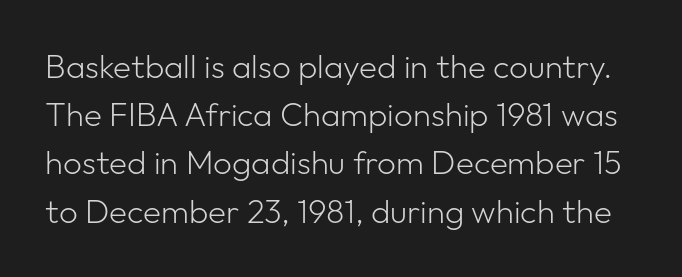
Ascenders rise straight up at ninety degrees. Nobody drew a line under any word here. Proportional: the letters do not fall into vertical columns. Between one letter and the next there's only the usual sliver of space.
